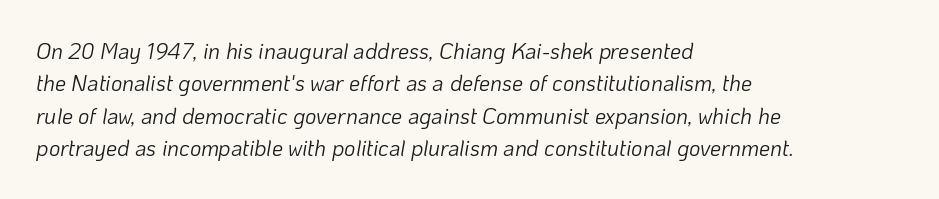
Q: Is the text bold? A: No.
Q: Is the text italic (slanted)? A: Yes, it leans right by about 10 degrees.
Q: Is the text underlined? A: No.
Q: How is the paragraph aligned? A: Left-aligned.
Q: Is the spacing between letters normal or unusually wide? A: Normal.
Q: Is the spacing between lines tight, normal or loose? A: Normal.
